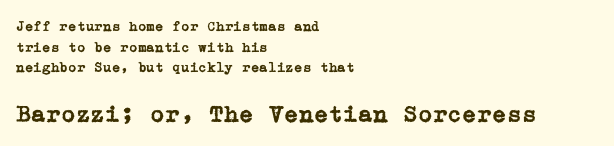
Q: Is the text italic (slanted)? A: No, it is upright.
Q: Is the text underlined? A: No.
Q: How is the paragraph aligned? A: Left-aligned.
Q: Is the spacing between letters normal or unusually wide? A: Normal.
Q: Is the spacing between lines tight, normal or loose? A: Normal.
Q: Which block of text is set in a larger size, the first (top) or the second (bottom)? A: The second (bottom) one.
